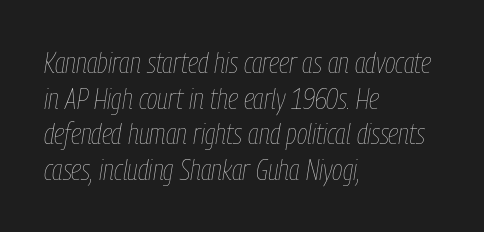
{"italic": "yes", "lean": "right", "slant_degrees": 9, "bold": "no", "weight": "thin", "width": "condensed", "stroke_contrast": "low", "x_height": "medium", "monospaced": "no", "underline": "no", "align": "left", "line_spacing_ratio": 1.23, "letter_spacing": "normal", "letter_spacing_em": 0.0, "glyph_px": 29}
